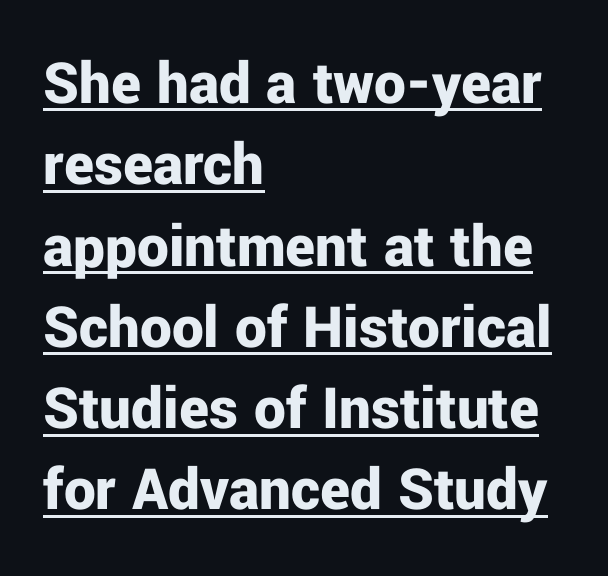
{"serif": "no", "italic": "no", "bold": "yes", "weight": "bold", "width": "normal", "stroke_contrast": "low", "x_height": "medium", "monospaced": "no", "underline": "yes", "align": "left", "line_spacing": "normal", "line_spacing_ratio": 1.29, "letter_spacing": "normal", "letter_spacing_em": 0.0, "glyph_px": 63}
